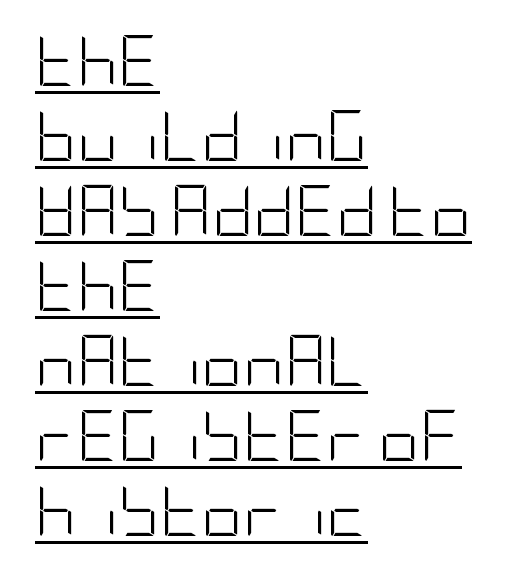
Q: Is the text bold? A: No.
Q: Is the text italic (slanted)? A: No, it is upright.
Q: Is the typeface a serif or a sans-serif typeface? A: Sans-serif.
Q: Is the text underlined? A: Yes.
Q: How is the paragraph aligned? A: Left-aligned.
Q: Is the spacing between letters normal or unusually wide? A: Normal.
Q: Is the spacing between lines tight, normal or loose? A: Normal.
Q: Width (condensed, normal, or wide)? A: Condensed.
Q: Stroke contrast? A: Low.
Q: x-height? A: Large.
